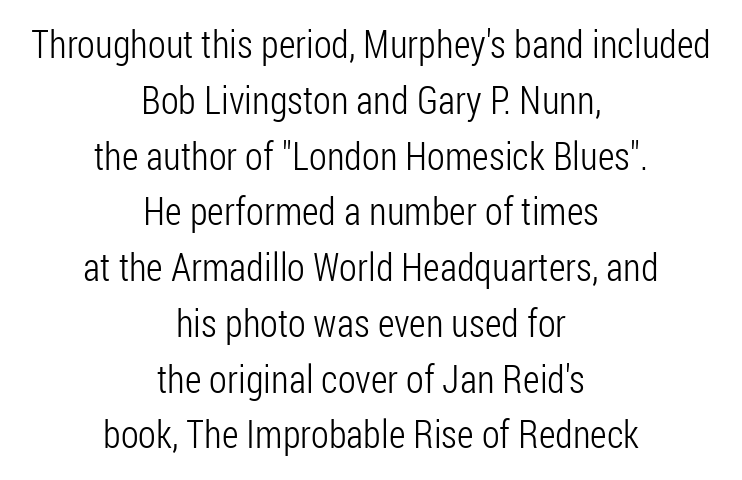
Underlining? Definitely not there. Weight: in the light-to-regular range. These lines sit exactly where default settings would place them. What stands out about the letter spacing? Nothing — it is the standard amount. Every stem runs plumb, perpendicular to the baseline. The glyphs in this specimen are sans serif.
